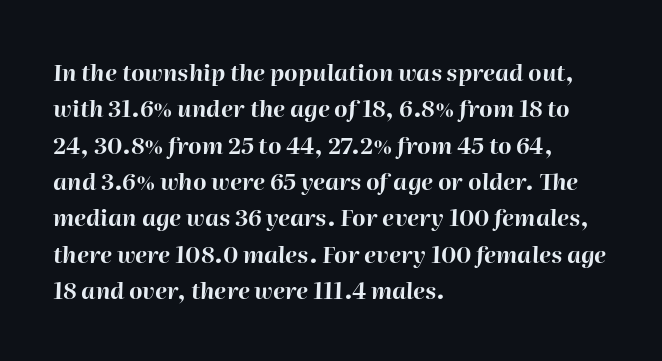
{"italic": "yes", "lean": "right", "slant_degrees": 2, "bold": "yes", "underline": "no", "align": "left", "line_spacing": "normal", "line_spacing_ratio": 1.58, "letter_spacing": "normal", "letter_spacing_em": 0.0, "glyph_px": 23}
